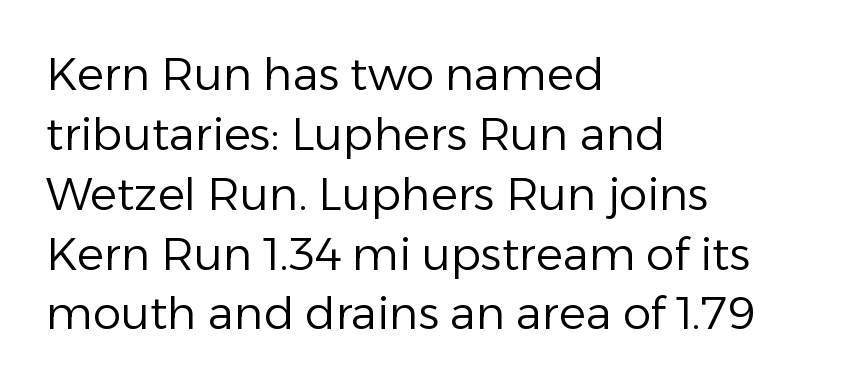
Is the stroke heavy? The answer is a plain regular-or-lighter. Plain, unruled lines of type. A normal amount of white space separates one row of letters from the next. When letters stand straight like this, we call the style roman or upright. Note the varied advance widths — an 'i' is clearly narrower than an 'm'. Line beginnings align vertically; line endings do not.
